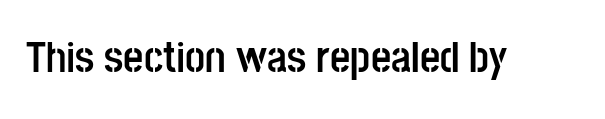
The image shows 44 px semibold, condensed sans-serif type, upright; set normal letter spacing, not underlined; low stroke contrast and a large x-height.
